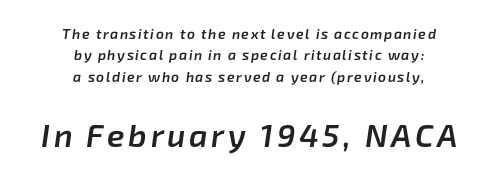
Q: Is the text bold? A: Semi-bold.
Q: Is the text italic (slanted)? A: Yes, it leans right by about 8 degrees.
Q: Is the text underlined? A: No.
Q: How is the paragraph aligned? A: Centered.
Q: Is the spacing between lines tight, normal or loose? A: Normal.
Q: Which block of text is set in a larger size, the first (top) or the second (bottom)? A: The second (bottom) one.
Q: Width (condensed, normal, or wide)? A: Normal.
Q: Stroke contrast? A: Low.
Q: x-height? A: Medium.
Q: Monospaced? A: No.
